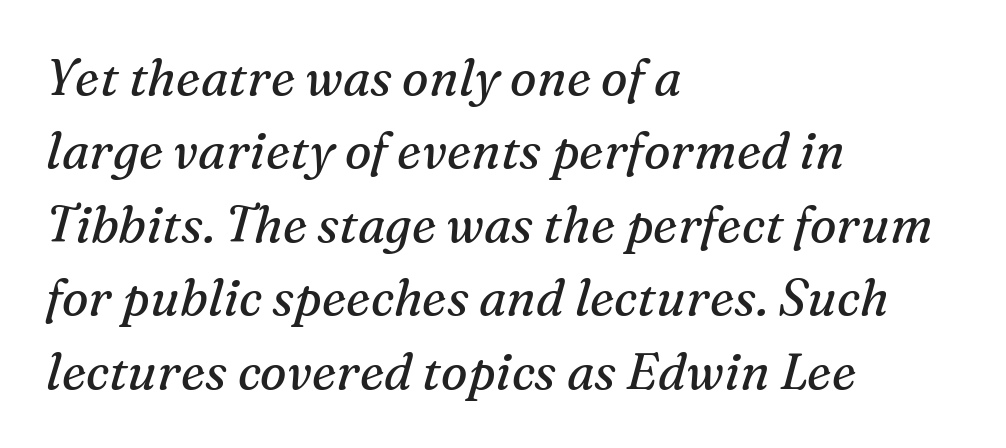
Q: Is the text bold? A: No.
Q: Is the text italic (slanted)? A: Yes, it leans right by about 16 degrees.
Q: Is the typeface a serif or a sans-serif typeface? A: Serif.
Q: Is the text underlined? A: No.
Q: How is the paragraph aligned? A: Left-aligned.
Q: Is the spacing between letters normal or unusually wide? A: Normal.
Q: Is the spacing between lines tight, normal or loose? A: Normal.
Q: Width (condensed, normal, or wide)? A: Normal.
Q: Stroke contrast? A: Medium.
Q: x-height? A: Medium.
Q: Monospaced? A: No.
